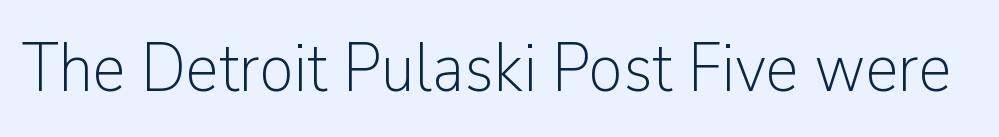
Q: Is the text bold? A: No.
Q: Is the text italic (slanted)? A: No, it is upright.
Q: Is the typeface a serif or a sans-serif typeface? A: Sans-serif.
Q: Is the text underlined? A: No.
Q: Is the spacing between letters normal or unusually wide? A: Normal.
Q: Width (condensed, normal, or wide)? A: Normal.
Q: Stroke contrast? A: Low.
Q: x-height? A: Medium.
Q: Monospaced? A: No.
